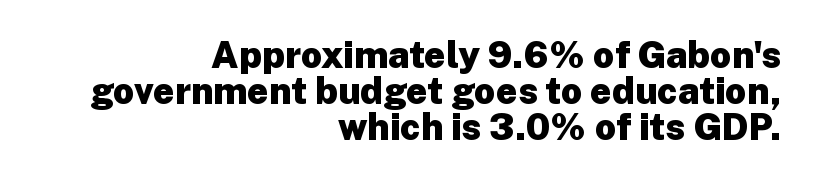
The image shows 37 px heavy sans-serif type, upright; set right-aligned, tight line spacing (0.97x), normal letter spacing, not underlined; low stroke contrast and a medium x-height.
